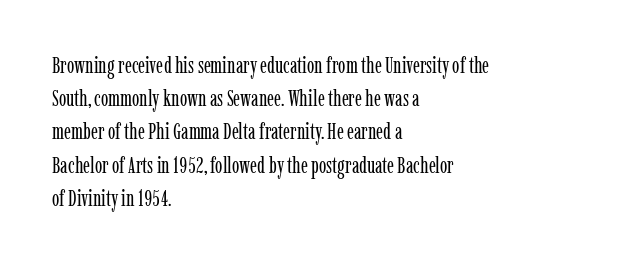
The image shows 22 px text type, upright; set left-aligned, normal line spacing (1.51x), normal letter spacing, not underlined.
